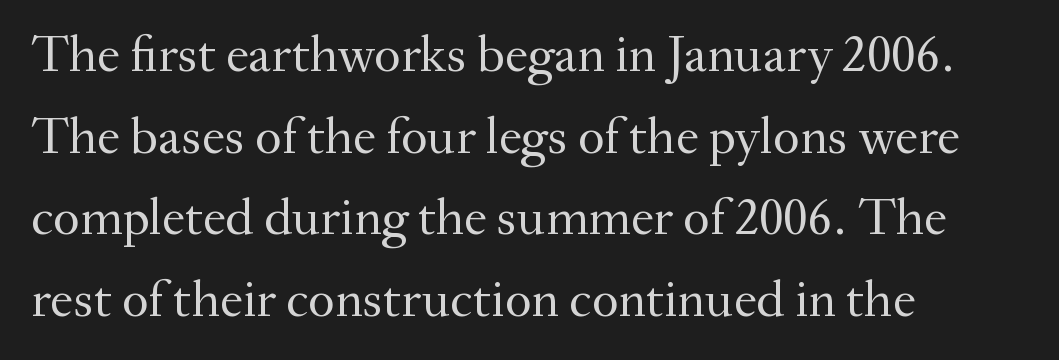
The image shows 52 px regular-weight serif type, upright; set left-aligned, normal line spacing (1.57x), normal letter spacing, not underlined; medium stroke contrast and a small x-height.
